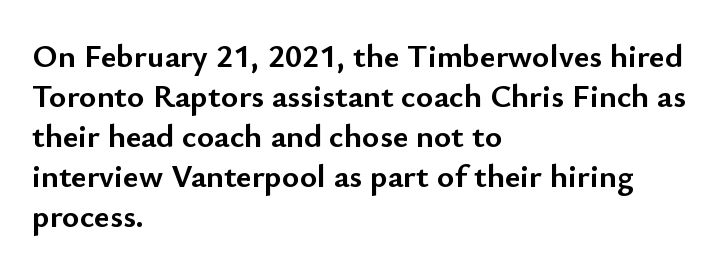
Q: Is the text bold? A: Yes.
Q: Is the text italic (slanted)? A: No, it is upright.
Q: Is the typeface a serif or a sans-serif typeface? A: Sans-serif.
Q: Is the text underlined? A: No.
Q: How is the paragraph aligned? A: Left-aligned.
Q: Is the spacing between letters normal or unusually wide? A: Normal.
Q: Width (condensed, normal, or wide)? A: Normal.
Q: Stroke contrast? A: Low.
Q: x-height? A: Small.
Q: Monospaced? A: No.
